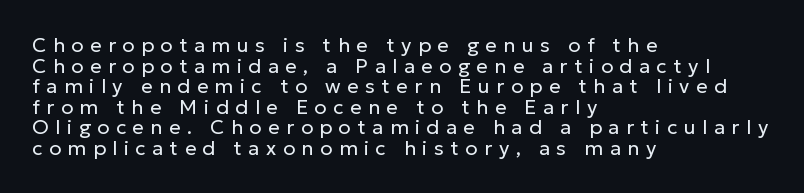
Visually the block forms a straight wall on the left and a jagged coastline on the right. Observe the wide spacing: letters keep a clear distance from each other. Beneath every word, the page is bare. The type sits square on the baseline with zero lean. Rows of type sit shoulder to shoulder in the vertical direction.
